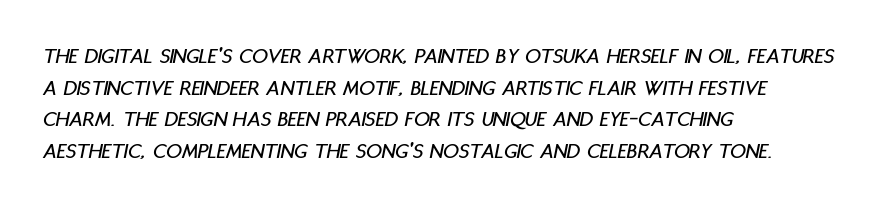
The face used here is rendered with its standard letterfit. A typesetter would call this leading conventional body-copy spacing. A student would call this left alignment; a typographer would say flush left, rag right. Underline: absent. Compared with ordinary roman type, these characters are visibly tilted.
